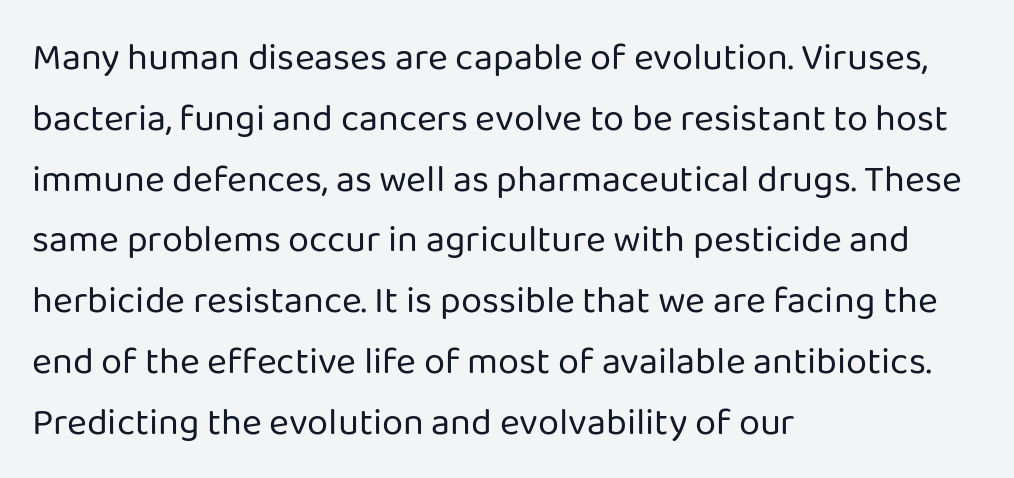
What's the leading like? Ordinary, nothing unusual. Spacing verdict: proportional, widths tailored to each character. Words appear dense and cohesive because spacing is normal. This is roman type, the default non-slanted kind.
